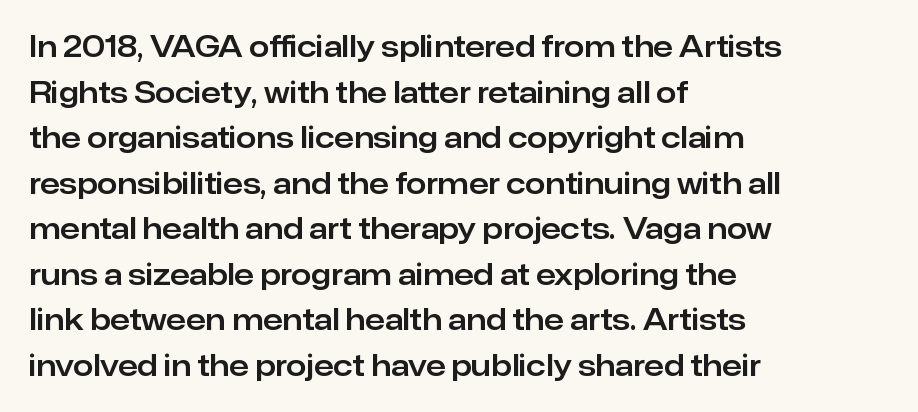
Q: Is the text italic (slanted)? A: No, it is upright.
Q: Is the typeface a serif or a sans-serif typeface? A: Sans-serif.
Q: Is the text underlined? A: No.
Q: How is the paragraph aligned? A: Left-aligned.
Q: Is the spacing between letters normal or unusually wide? A: Normal.
Q: Is the spacing between lines tight, normal or loose? A: Normal.
Q: Width (condensed, normal, or wide)? A: Normal.
Q: Stroke contrast? A: Low.
Q: x-height? A: Medium.
Q: Monospaced? A: No.
